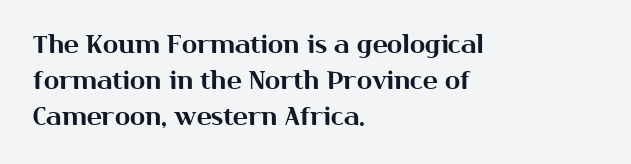
The image shows 25 px text type, upright; set left-aligned, normal line spacing (1.45x), normal letter spacing, not underlined.
